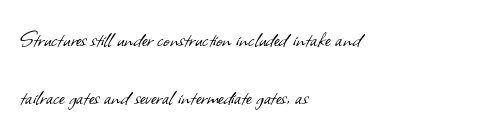
The image shows 27 px text type; set left-aligned, loose line spacing (2.15x), normal letter spacing, not underlined.
